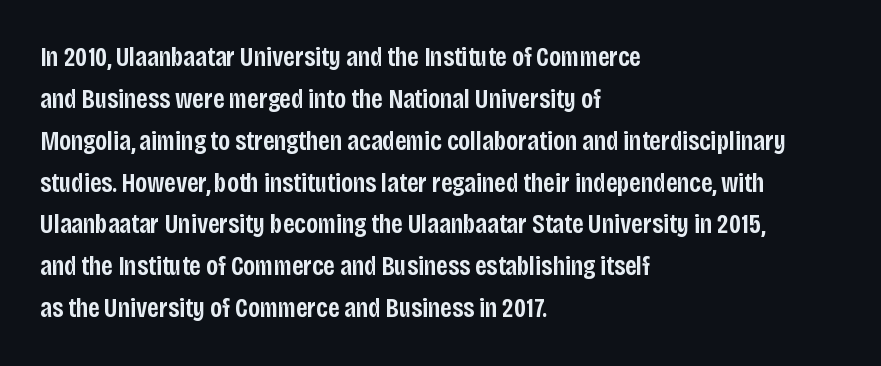
The image shows 27 px text type, upright; set left-aligned, normal line spacing (1.55x), normal letter spacing, not underlined.
